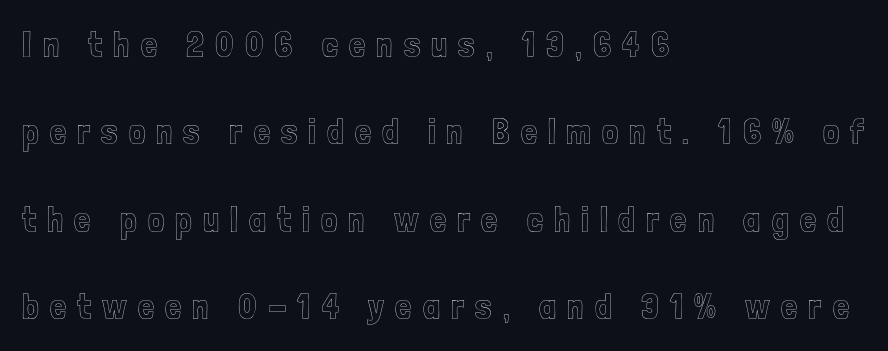
The image shows 36 px condensed type, upright; set left-aligned, loose line spacing (2.43x), unusually wide letter spacing (+0.31 em), not underlined; a medium x-height.
